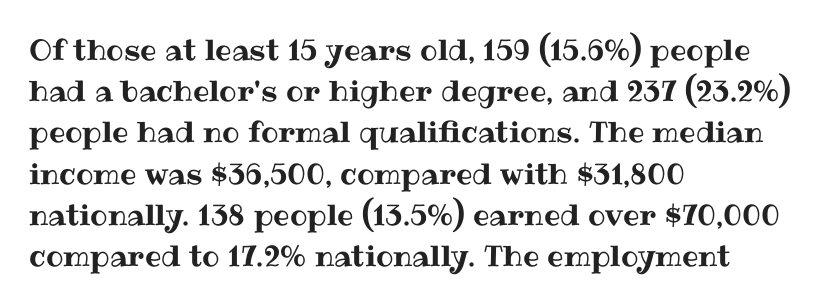
Q: Is the text italic (slanted)? A: No, it is upright.
Q: Is the text underlined? A: No.
Q: How is the paragraph aligned? A: Left-aligned.
Q: Is the spacing between letters normal or unusually wide? A: Normal.
Q: Is the spacing between lines tight, normal or loose? A: Normal.
Q: Width (condensed, normal, or wide)? A: Normal.
Q: Stroke contrast? A: Medium.
Q: x-height? A: Medium.
Q: Monospaced? A: No.
